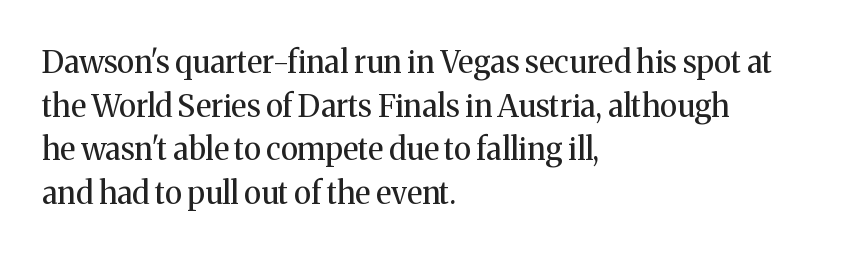
{"serif": "yes", "italic": "no", "bold": "no", "weight": "regular", "width": "normal", "stroke_contrast": "medium", "x_height": "medium", "monospaced": "no", "underline": "no", "align": "left", "line_spacing": "normal", "line_spacing_ratio": 1.41, "letter_spacing": "normal", "letter_spacing_em": 0.0, "glyph_px": 31}
